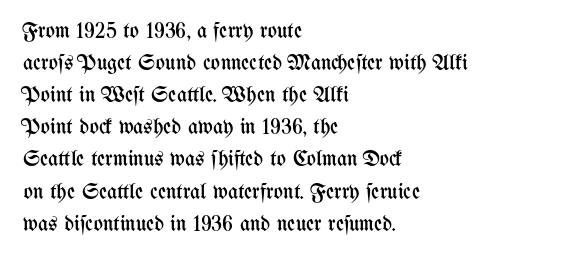
The image shows 22 px text type, upright; set left-aligned, normal line spacing (1.46x), normal letter spacing, not underlined.
